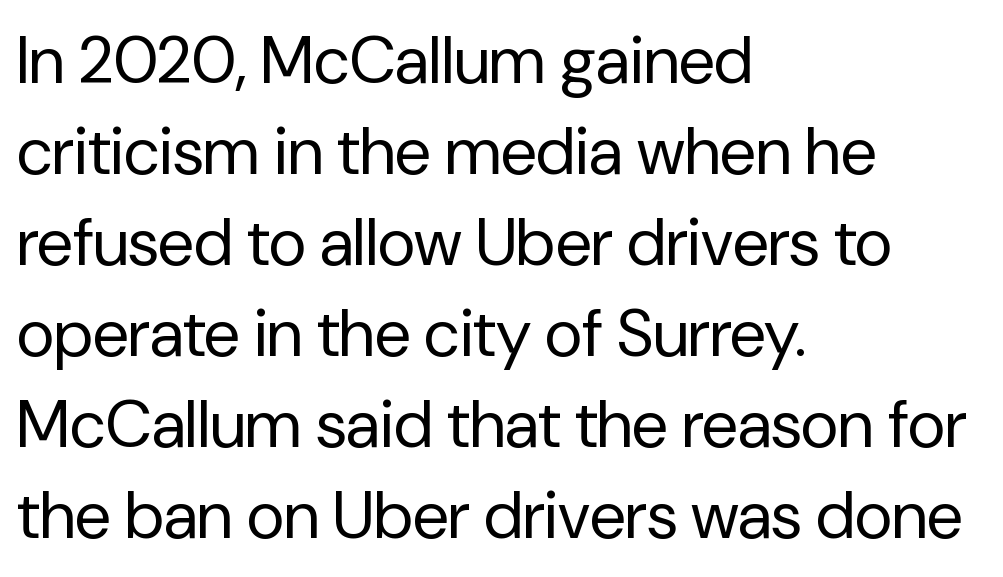
Q: Is the text bold? A: No.
Q: Is the text italic (slanted)? A: No, it is upright.
Q: Is the typeface a serif or a sans-serif typeface? A: Sans-serif.
Q: Is the text underlined? A: No.
Q: How is the paragraph aligned? A: Left-aligned.
Q: Is the spacing between letters normal or unusually wide? A: Normal.
Q: Is the spacing between lines tight, normal or loose? A: Normal.
Q: Width (condensed, normal, or wide)? A: Normal.
Q: Stroke contrast? A: Low.
Q: x-height? A: Medium.
Q: Monospaced? A: No.
